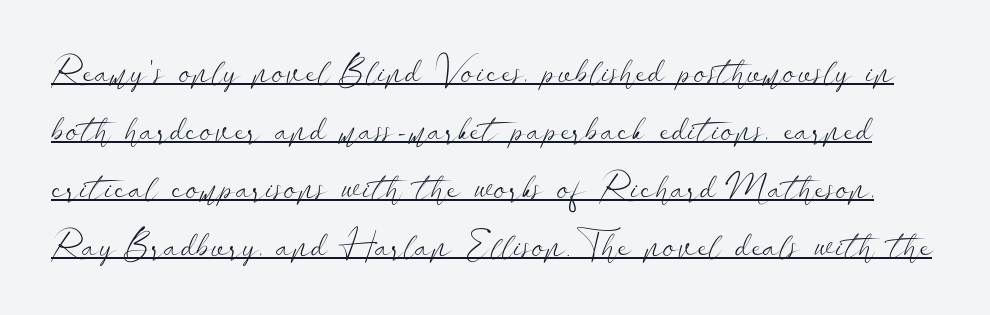
Font category for this specimen: sans-serif. The rendered words wear a rule along their underside. Reading down the column, the eye jumps a familiar distance to each next line. Note the varied advance widths — an 'i' is clearly narrower than an 'm'.
